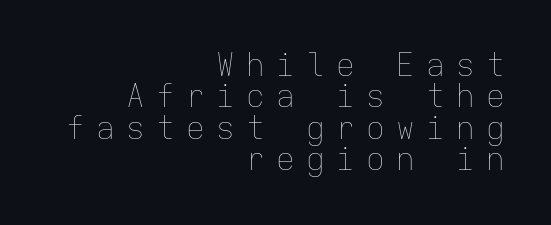
The image shows 31 px thin type, upright, monospaced; set right-aligned, tight line spacing (1.01x), unusually wide letter spacing (+0.37 em), not underlined; low stroke contrast and a medium x-height.
